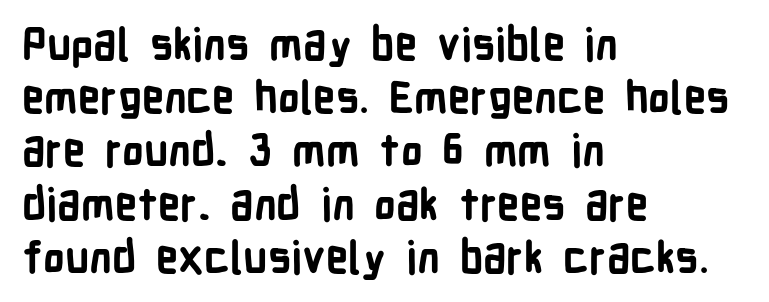
Q: Is the text bold? A: Yes.
Q: Is the text italic (slanted)? A: No, it is upright.
Q: Is the typeface a serif or a sans-serif typeface? A: Sans-serif.
Q: Is the text underlined? A: No.
Q: How is the paragraph aligned? A: Left-aligned.
Q: Is the spacing between letters normal or unusually wide? A: Normal.
Q: Width (condensed, normal, or wide)? A: Condensed.
Q: Stroke contrast? A: Low.
Q: x-height? A: Medium.
Q: Monospaced? A: No.
